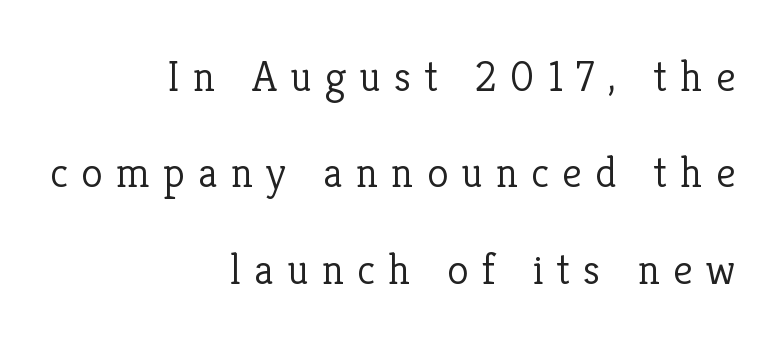
Q: Is the text bold? A: No.
Q: Is the text italic (slanted)? A: No, it is upright.
Q: Is the typeface a serif or a sans-serif typeface? A: Serif.
Q: Is the text underlined? A: No.
Q: How is the paragraph aligned? A: Right-aligned.
Q: Is the spacing between letters normal or unusually wide? A: Unusually wide.
Q: Is the spacing between lines tight, normal or loose? A: Loose.
Q: Width (condensed, normal, or wide)? A: Normal.
Q: Stroke contrast? A: Low.
Q: x-height? A: Medium.
Q: Monospaced? A: No.
